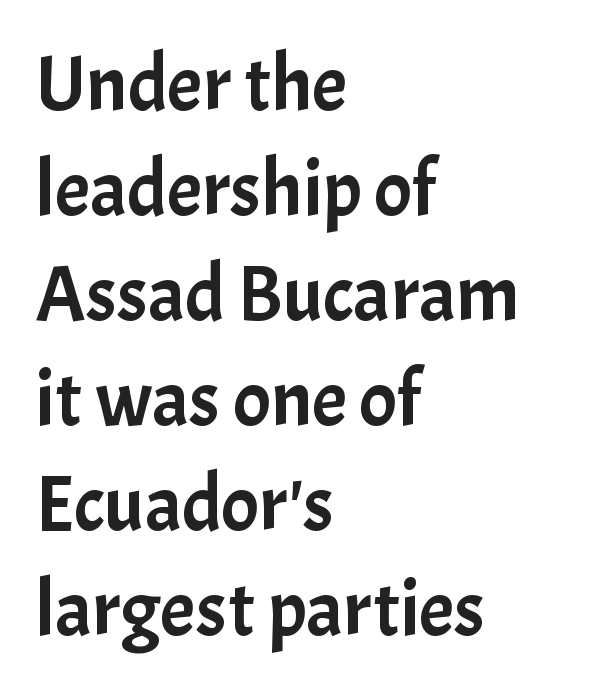
{"serif": "no", "italic": "no", "width": "normal", "stroke_contrast": "low", "x_height": "medium", "monospaced": "no", "underline": "no", "align": "left", "line_spacing": "normal", "line_spacing_ratio": 1.33, "letter_spacing": "normal", "letter_spacing_em": 0.0, "glyph_px": 79}
